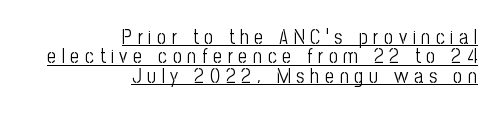
This is underlined copy, the kind a proofreader might mark for attention. This sample trades vertical openness for compactness between lines. The typesetter chose a ragged-left arrangement here. Spacing between characters has been opened up far beyond the box default.
